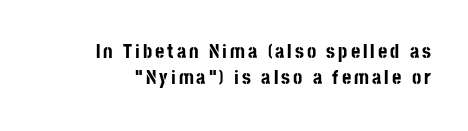
Q: Is the text bold? A: Yes.
Q: Is the text italic (slanted)? A: No, it is upright.
Q: Is the text underlined? A: No.
Q: Is the spacing between lines tight, normal or loose? A: Normal.
